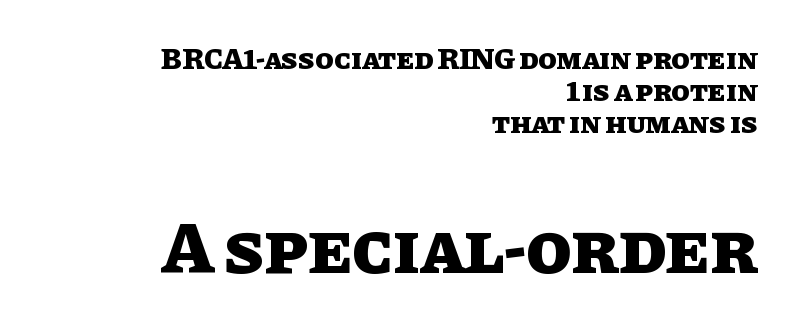
The image shows 74 px heavy type, upright; set right-aligned, tight line spacing (1.06x), normal letter spacing, not underlined; the second (bottom) block is 2.47x larger; low stroke contrast and a large x-height.
